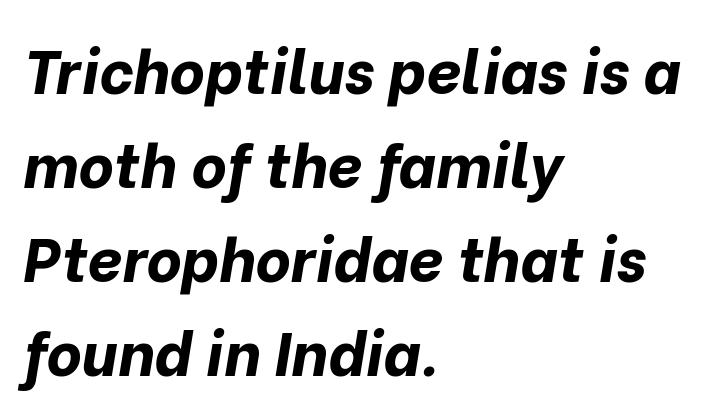
{"italic": "yes", "lean": "right", "slant_degrees": 10, "bold": "yes", "weight": "bold", "width": "normal", "stroke_contrast": "low", "x_height": "medium", "monospaced": "no", "underline": "no", "align": "left", "line_spacing": "normal", "line_spacing_ratio": 1.54, "letter_spacing": "normal", "letter_spacing_em": 0.0, "glyph_px": 61}
